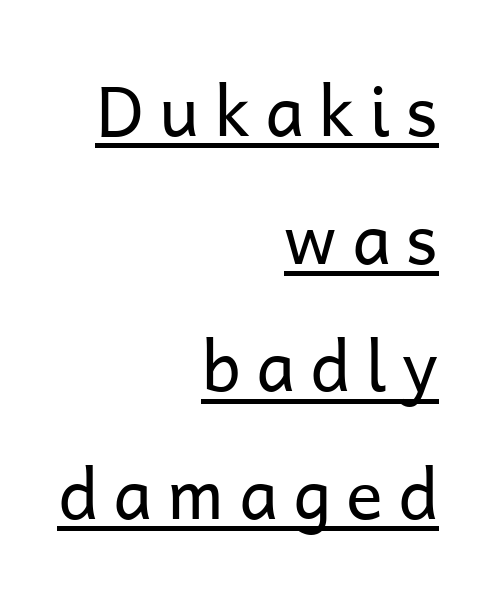
{"serif": "no", "italic": "no", "bold": "no", "weight": "regular", "width": "normal", "stroke_contrast": "low", "x_height": "medium", "monospaced": "no", "underline": "yes", "align": "right", "line_spacing_ratio": 1.85, "letter_spacing": "wide", "letter_spacing_em": 0.22, "glyph_px": 69}
